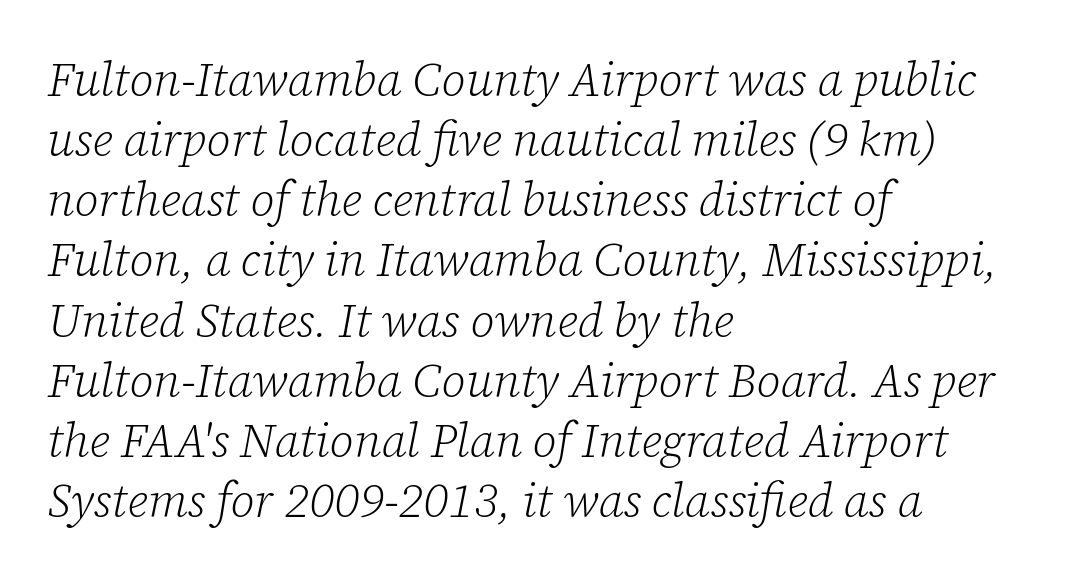
The image shows 47 px light serif type, italic (leaning right); set left-aligned, normal line spacing (1.28x), normal letter spacing, not underlined; low stroke contrast and a medium x-height.
